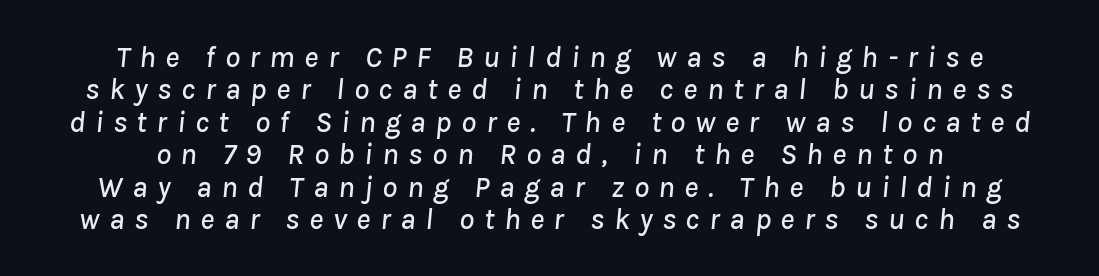
Italic? Definitely — the glyphs are oblique. No word sits above an underline. The compositor balanced each line on the midline. What's the leading like? Squeezed, with rows nearly overlapping. Proportional: the letters do not fall into vertical columns.
